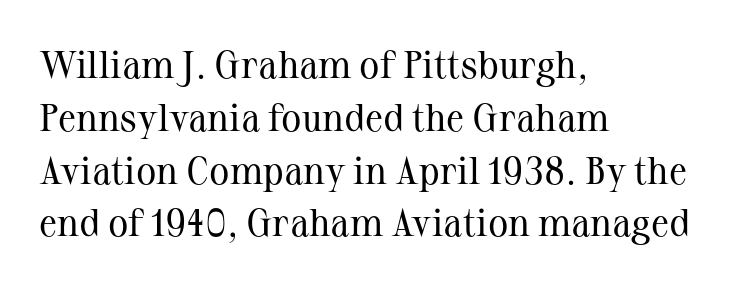
The image shows 38 px regular-weight serif type, upright; set left-aligned, normal line spacing (1.39x), normal letter spacing, not underlined; medium stroke contrast and a medium x-height.
